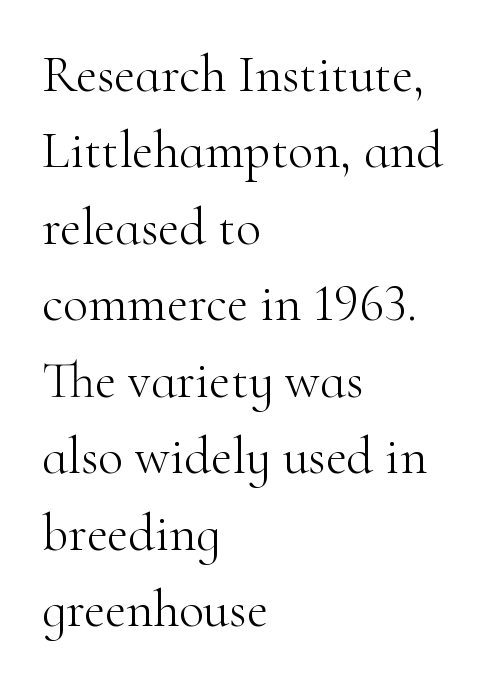
The image shows 52 px light serif type, upright; set left-aligned, normal line spacing (1.47x), normal letter spacing, not underlined; high stroke contrast and a small x-height.
